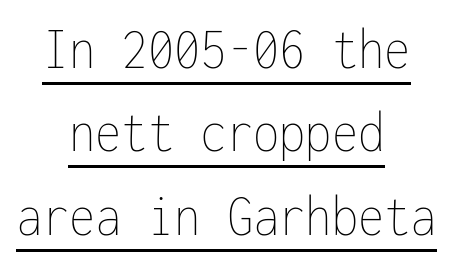
The image shows 60 px thin, condensed type, upright, monospaced; set centered, normal line spacing (1.39x), normal letter spacing, underlined; low stroke contrast and a medium x-height.
